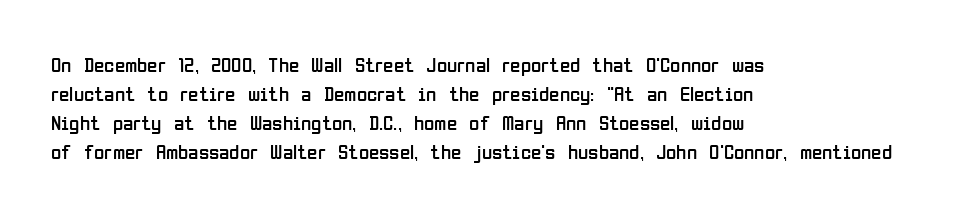
The image shows 21 px text type, upright; set left-aligned, normal line spacing (1.38x), normal letter spacing, not underlined.
